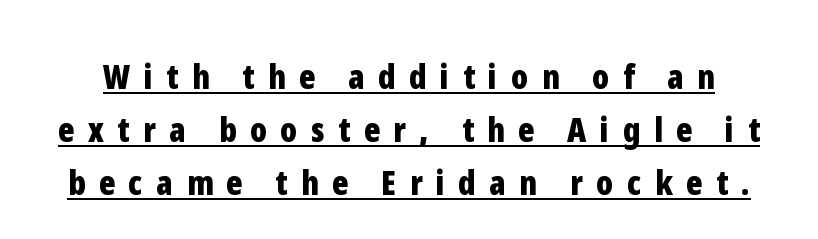
Q: Is the text bold? A: Yes.
Q: Is the text italic (slanted)? A: No, it is upright.
Q: Is the typeface a serif or a sans-serif typeface? A: Sans-serif.
Q: Is the text underlined? A: Yes.
Q: Is the spacing between letters normal or unusually wide? A: Unusually wide.
Q: Is the spacing between lines tight, normal or loose? A: Normal.
Q: Width (condensed, normal, or wide)? A: Condensed.
Q: Stroke contrast? A: Low.
Q: x-height? A: Medium.
Q: Monospaced? A: No.
